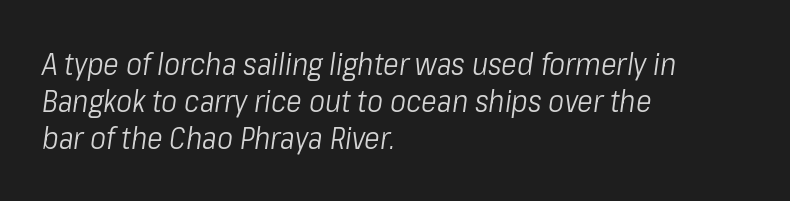
The image shows 30 px light, condensed type, italic (leaning right); set left-aligned, line spacing 1.24x, normal letter spacing, not underlined; low stroke contrast and a medium x-height.
